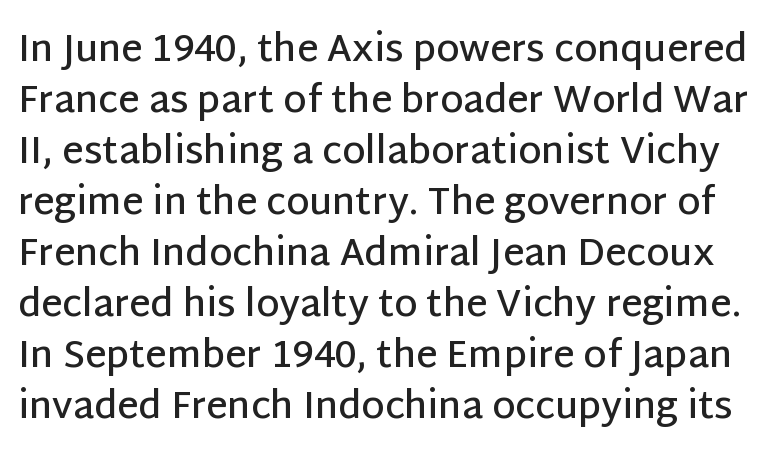
The image shows 37 px semibold sans-serif type, upright; set normal line spacing (1.38x), normal letter spacing, not underlined; low stroke contrast and a large x-height.
